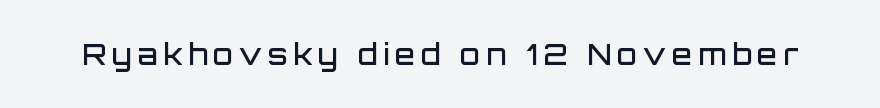
Q: Is the text bold? A: Semi-bold.
Q: Is the text italic (slanted)? A: No, it is upright.
Q: Is the typeface a serif or a sans-serif typeface? A: Sans-serif.
Q: Is the text underlined? A: No.
Q: Is the spacing between letters normal or unusually wide? A: Unusually wide.
Q: Width (condensed, normal, or wide)? A: Normal.
Q: Stroke contrast? A: Low.
Q: x-height? A: Large.
Q: Monospaced? A: No.
